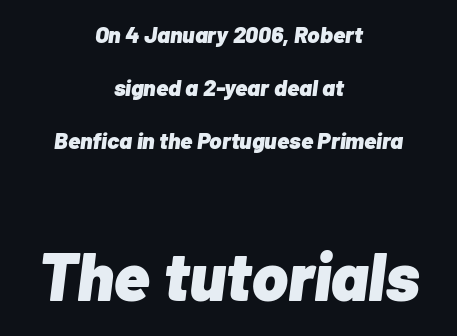
The image shows 68 px heavy type, italic (leaning right); set centered, loose line spacing (2.3x), normal letter spacing, not underlined; the second (bottom) block is 2.96x larger; low stroke contrast and a medium x-height.
